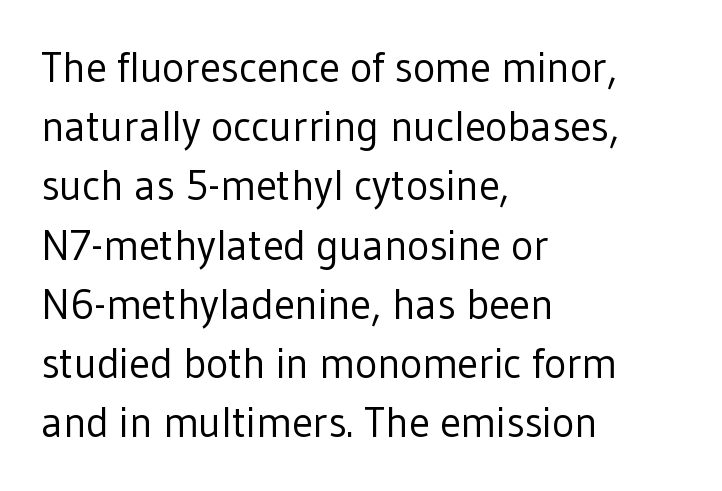
A classic flush-left, rag-right setting is used for this passage. A typesetter would mark this as roman, not italic. Here the glyphs are tracked normally, forming tight word shapes. No heavy texture on the line: the type isn't bold.
